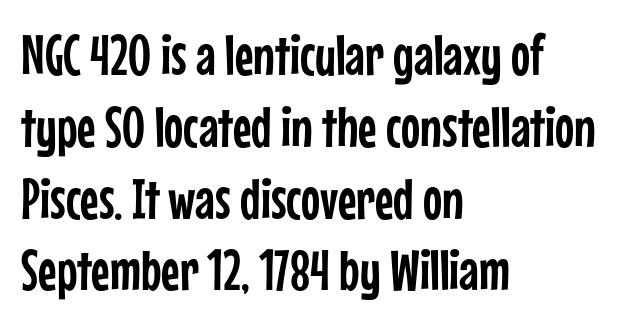
{"serif": "no", "italic": "no", "width": "condensed", "stroke_contrast": "low", "x_height": "medium", "monospaced": "no", "underline": "no", "align": "left", "line_spacing": "normal", "line_spacing_ratio": 1.26, "letter_spacing": "normal", "letter_spacing_em": 0.0, "glyph_px": 57}
